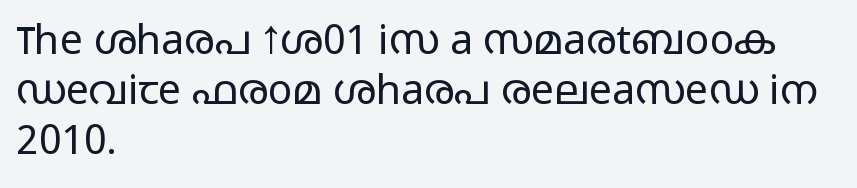
The image shows 41 px light, wide sans-serif type, upright; set left-aligned, line spacing 1.22x, normal letter spacing, not underlined; low stroke contrast and a medium x-height.
